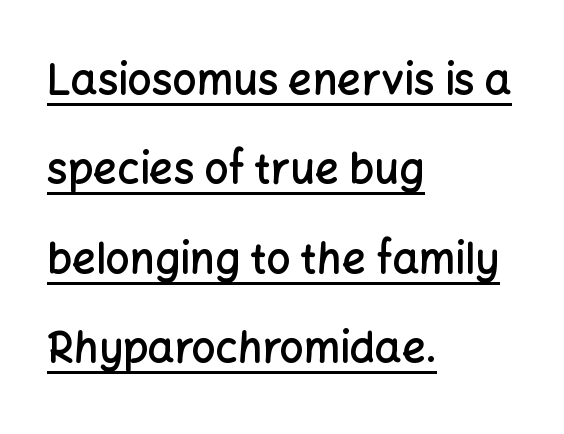
{"serif": "no", "italic": "no", "bold": "semi", "weight": "semibold", "width": "normal", "stroke_contrast": "low", "x_height": "medium", "monospaced": "no", "underline": "yes", "align": "left", "line_spacing": "loose", "line_spacing_ratio": 2.13, "letter_spacing": "normal", "letter_spacing_em": 0.0, "glyph_px": 42}
